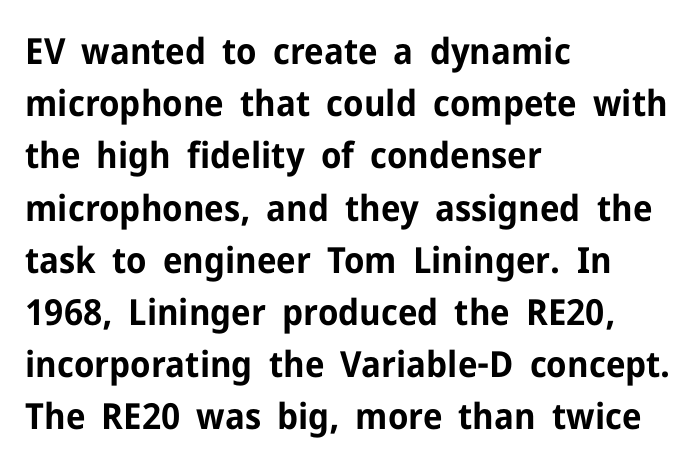
Q: Is the text bold? A: Yes.
Q: Is the text italic (slanted)? A: No, it is upright.
Q: Is the typeface a serif or a sans-serif typeface? A: Sans-serif.
Q: Is the text underlined? A: No.
Q: How is the paragraph aligned? A: Left-aligned.
Q: Is the spacing between letters normal or unusually wide? A: Normal.
Q: Is the spacing between lines tight, normal or loose? A: Normal.
Q: Width (condensed, normal, or wide)? A: Normal.
Q: Stroke contrast? A: Low.
Q: x-height? A: Medium.
Q: Monospaced? A: No.
